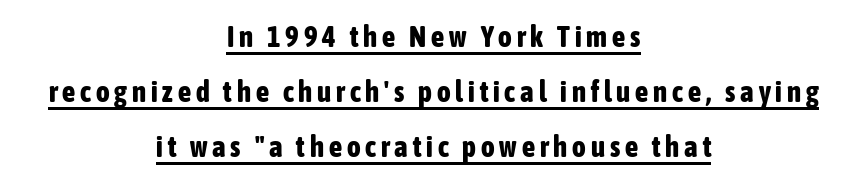
The image shows 29 px bold, condensed sans-serif type, upright; set centered, loose line spacing (1.9x), underlined; low stroke contrast and a medium x-height.
